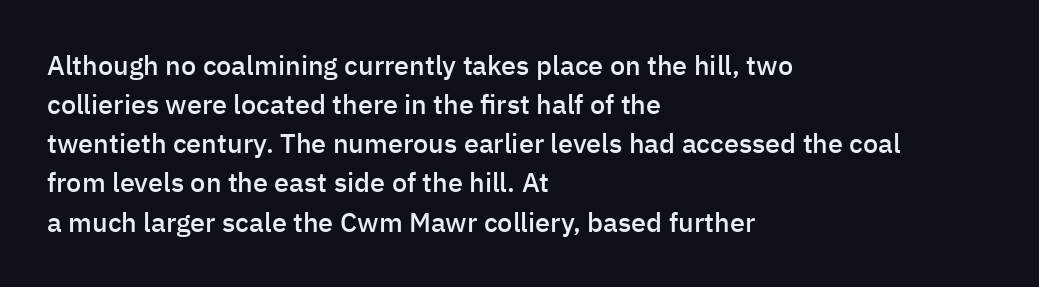
The image shows 27 px text type, upright; set left-aligned, normal line spacing (1.45x), normal letter spacing, not underlined.
